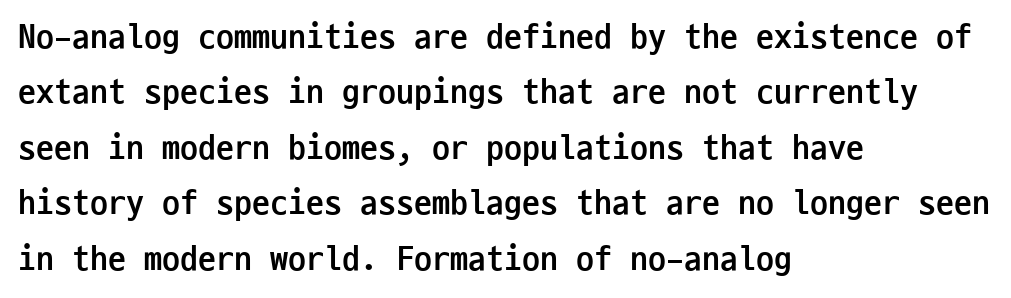
The ragged edge is on the right, which tells us the setting is flush left. The rendering keeps characters at their native spacing. How heavy is the stroke? Heavy — this is a bold. Think of a typewriter: that constant character pitch is what you see here. Nothing sits at the stroke ends, so this counts as sans-serif. A normal amount of white space separates one row of letters from the next.
